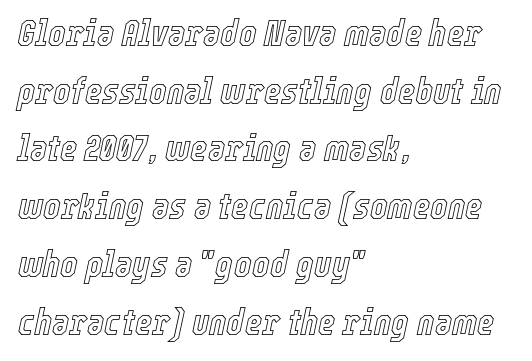
{"italic": "yes", "lean": "right", "slant_degrees": 12, "width": "condensed", "x_height": "medium", "monospaced": "no", "underline": "no", "align": "left", "line_spacing": "normal", "line_spacing_ratio": 1.56, "letter_spacing": "normal", "letter_spacing_em": 0.0, "glyph_px": 37}
